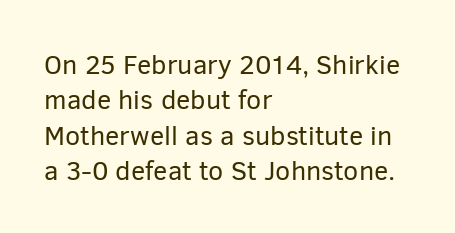
{"italic": "no", "bold": "no", "underline": "no", "align": "left", "line_spacing": "normal", "line_spacing_ratio": 1.31, "letter_spacing": "normal", "letter_spacing_em": 0.0, "glyph_px": 27}
